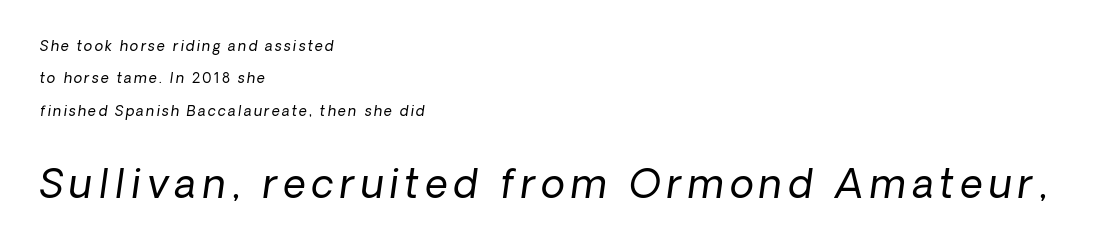
Q: Is the text bold? A: No.
Q: Is the text italic (slanted)? A: Yes, it leans right by about 8 degrees.
Q: Is the text underlined? A: No.
Q: How is the paragraph aligned? A: Left-aligned.
Q: Is the spacing between lines tight, normal or loose? A: Loose.
Q: Which block of text is set in a larger size, the first (top) or the second (bottom)? A: The second (bottom) one.
Q: Width (condensed, normal, or wide)? A: Normal.
Q: Stroke contrast? A: Low.
Q: x-height? A: Medium.
Q: Monospaced? A: No.
